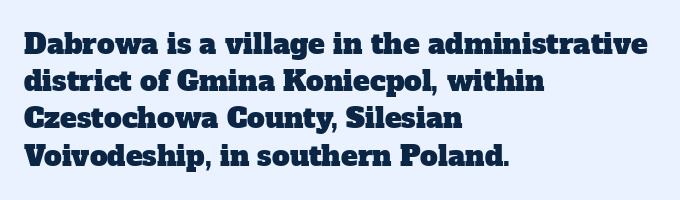
{"serif": "yes", "width": "normal", "stroke_contrast": "low", "x_height": "medium", "monospaced": "no", "underline": "no", "align": "left", "line_spacing": "normal", "line_spacing_ratio": 1.33, "letter_spacing": "normal", "letter_spacing_em": 0.0, "glyph_px": 28}
